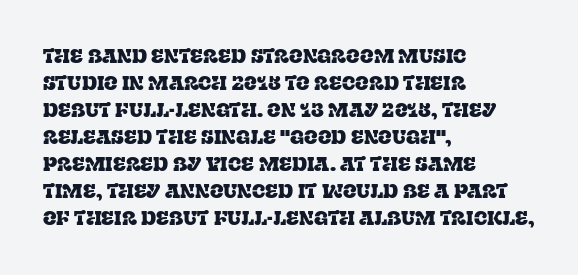
Q: Is the text italic (slanted)? A: No, it is upright.
Q: Is the text underlined? A: No.
Q: How is the paragraph aligned? A: Left-aligned.
Q: Is the spacing between letters normal or unusually wide? A: Normal.
Q: Is the spacing between lines tight, normal or loose? A: Normal.
